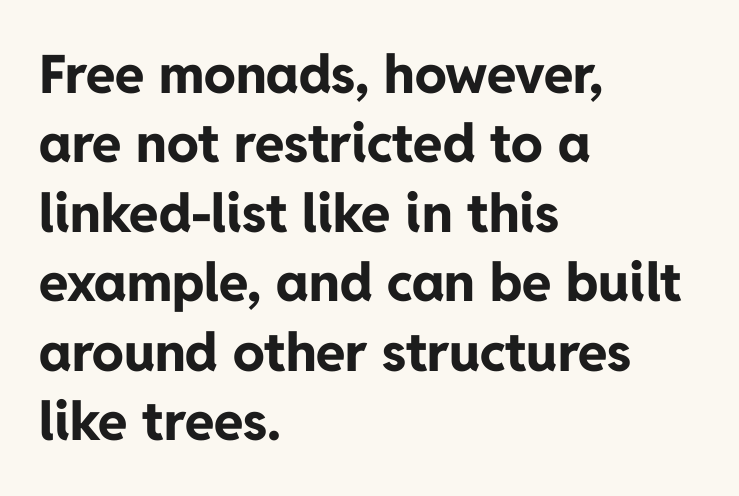
The image shows 53 px bold sans-serif type, upright; set left-aligned, normal line spacing (1.31x), normal letter spacing, not underlined; low stroke contrast and a medium x-height.
